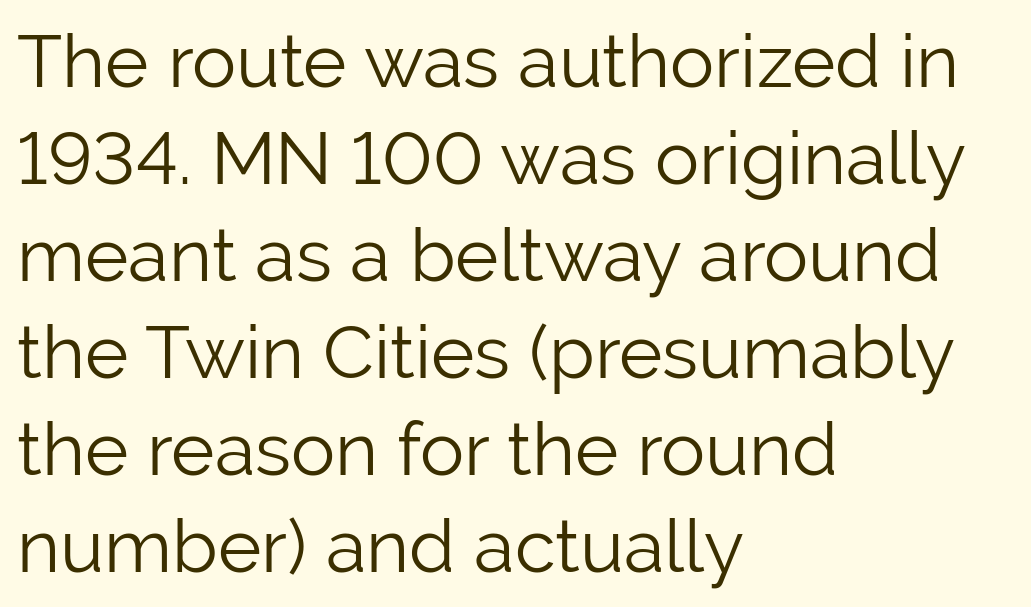
{"serif": "no", "italic": "no", "bold": "no", "weight": "light", "width": "normal", "stroke_contrast": "low", "x_height": "medium", "monospaced": "no", "underline": "no", "align": "left", "line_spacing": "normal", "line_spacing_ratio": 1.31, "letter_spacing": "normal", "letter_spacing_em": 0.0, "glyph_px": 74}
